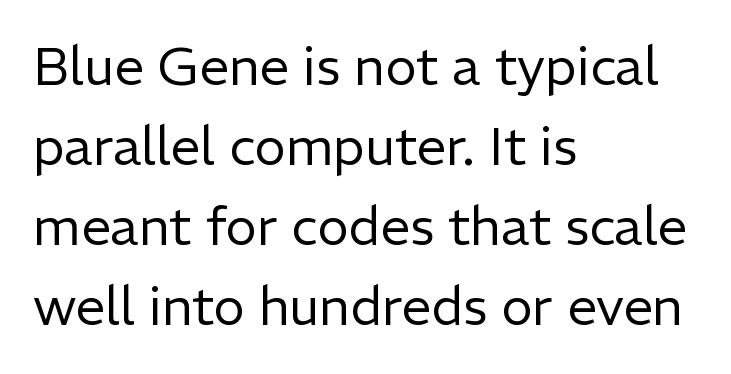
{"serif": "no", "italic": "no", "bold": "no", "weight": "regular", "width": "normal", "stroke_contrast": "low", "x_height": "medium", "monospaced": "no", "underline": "no", "align": "left", "line_spacing": "normal", "line_spacing_ratio": 1.51, "letter_spacing": "normal", "letter_spacing_em": 0.0, "glyph_px": 53}
